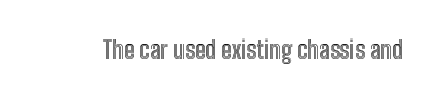
Q: Is the text italic (slanted)? A: No, it is upright.
Q: Is the text underlined? A: No.
Q: Is the spacing between letters normal or unusually wide? A: Normal.
